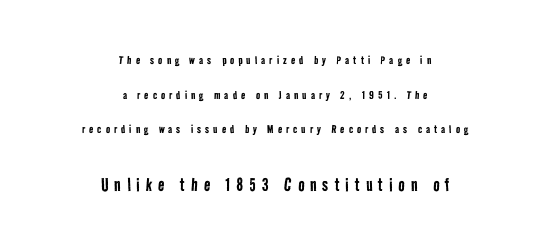
The rendering uses a large line-height, opening up the rows. Just letters on the line, the space beneath them empty. Students, note that the glyphs here are deliberately spaced far apart. Ink coverage per letter is moderate at most.
